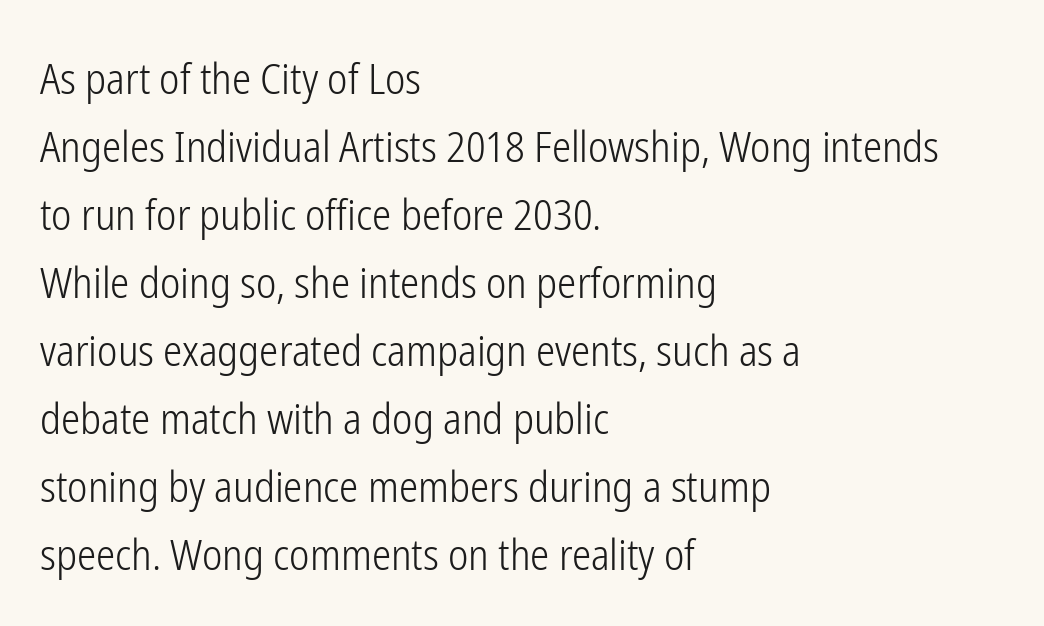
If you measured baseline to baseline, you'd find a middling distance. Summary of weight: not heavy and not bold. Each letter keeps its own natural width here, so spacing adapts to shape. Decoration check: the copy has no underline.
